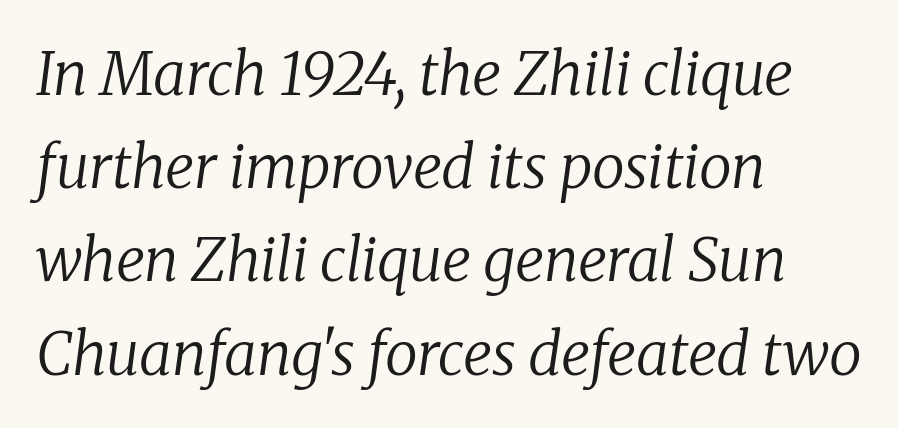
The image shows 59 px regular-weight serif type, italic (leaning right); set left-aligned, normal line spacing (1.58x), normal letter spacing, not underlined; low stroke contrast and a medium x-height.
